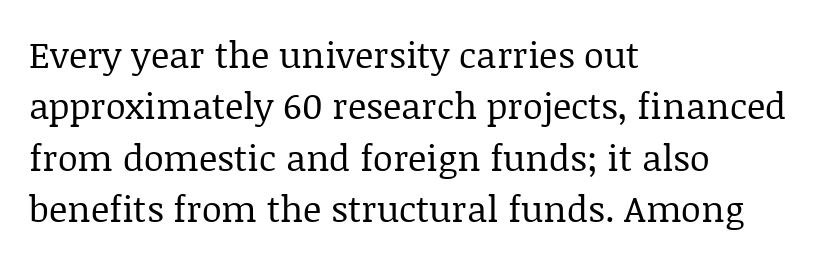
Q: Is the text bold? A: No.
Q: Is the text italic (slanted)? A: No, it is upright.
Q: Is the typeface a serif or a sans-serif typeface? A: Serif.
Q: Is the text underlined? A: No.
Q: How is the paragraph aligned? A: Left-aligned.
Q: Is the spacing between letters normal or unusually wide? A: Normal.
Q: Is the spacing between lines tight, normal or loose? A: Normal.
Q: Width (condensed, normal, or wide)? A: Normal.
Q: Stroke contrast? A: Low.
Q: x-height? A: Large.
Q: Monospaced? A: No.
